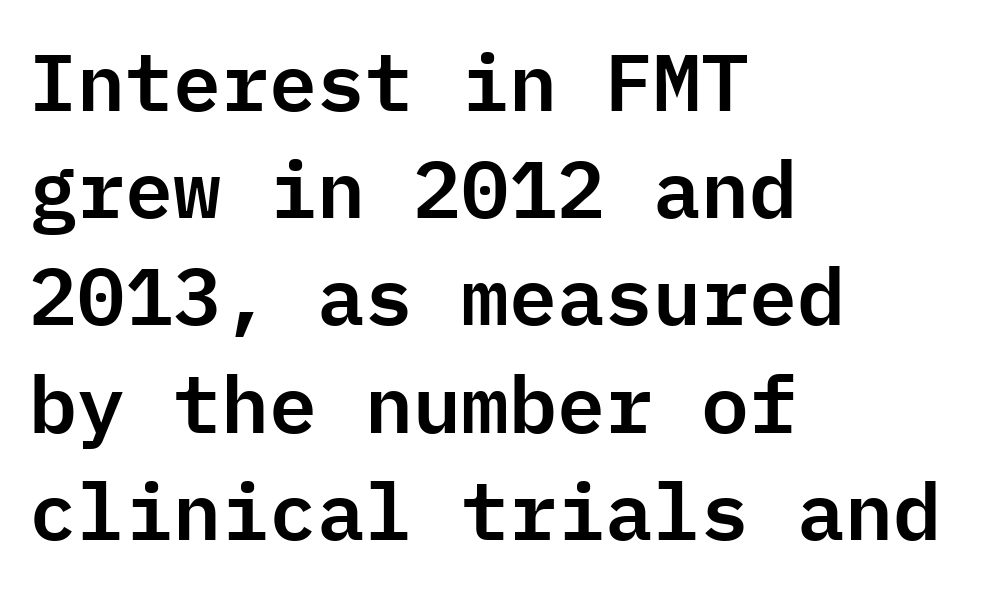
Short and long lines alike share a common starting point at left. Caption: standard tracking, unaltered. Unlike a traditional serif, this face leaves its strokes unadorned. Lines of text with bare space underneath. The rendering uses typewriter-style spacing with identical character cells.
